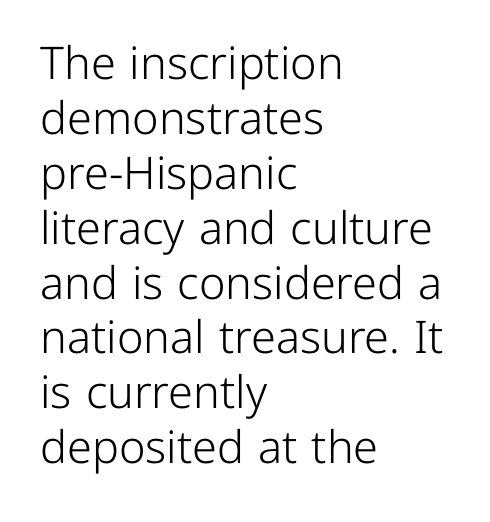
{"serif": "no", "italic": "no", "bold": "no", "weight": "light", "width": "normal", "stroke_contrast": "low", "x_height": "medium", "monospaced": "no", "underline": "no", "align": "left", "line_spacing_ratio": 1.22, "letter_spacing": "normal", "letter_spacing_em": 0.0, "glyph_px": 45}
